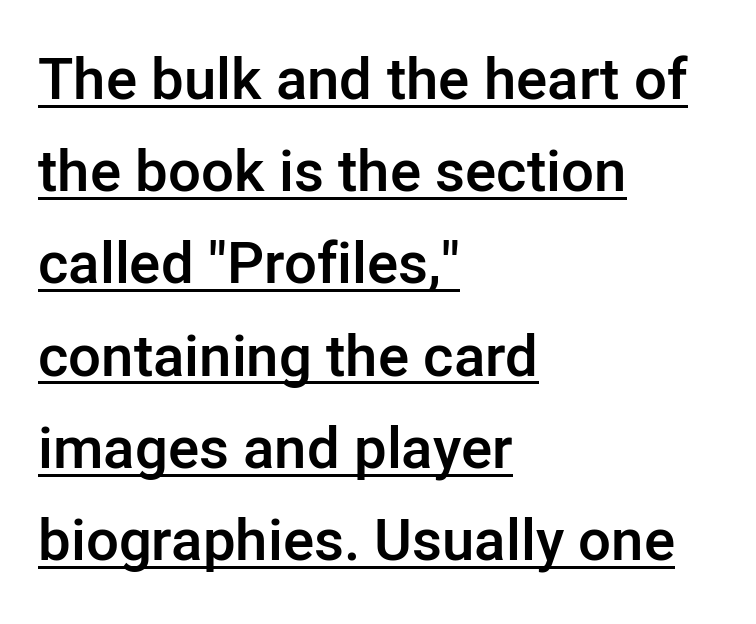
{"serif": "no", "italic": "no", "bold": "semi", "weight": "semibold", "width": "normal", "stroke_contrast": "low", "x_height": "medium", "monospaced": "no", "underline": "yes", "align": "left", "line_spacing": "normal", "line_spacing_ratio": 1.59, "letter_spacing": "normal", "letter_spacing_em": 0.0, "glyph_px": 58}
